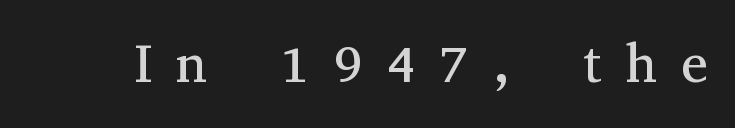
Q: Is the text bold? A: No.
Q: Is the text italic (slanted)? A: No, it is upright.
Q: Is the typeface a serif or a sans-serif typeface? A: Serif.
Q: Is the text underlined? A: No.
Q: Is the spacing between letters normal or unusually wide? A: Unusually wide.
Q: Width (condensed, normal, or wide)? A: Normal.
Q: Stroke contrast? A: Medium.
Q: x-height? A: Medium.
Q: Monospaced? A: No.
